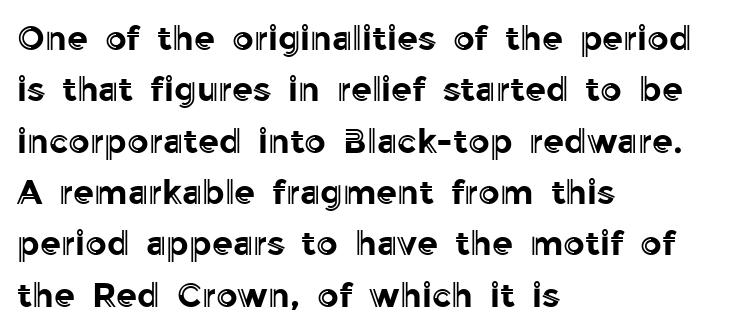
Q: Is the text italic (slanted)? A: No, it is upright.
Q: Is the text underlined? A: No.
Q: How is the paragraph aligned? A: Left-aligned.
Q: Is the spacing between letters normal or unusually wide? A: Normal.
Q: Is the spacing between lines tight, normal or loose? A: Normal.
Q: Width (condensed, normal, or wide)? A: Normal.
Q: x-height? A: Medium.
Q: Monospaced? A: No.
